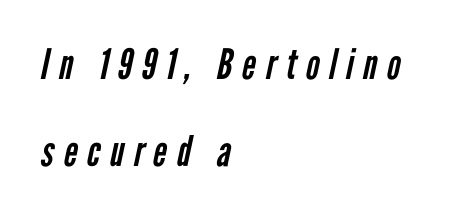
The image shows 42 px regular-weight, condensed sans-serif type; set left-aligned, loose line spacing (2.06x), unusually wide letter spacing (+0.23 em), not underlined; low stroke contrast and a medium x-height.
